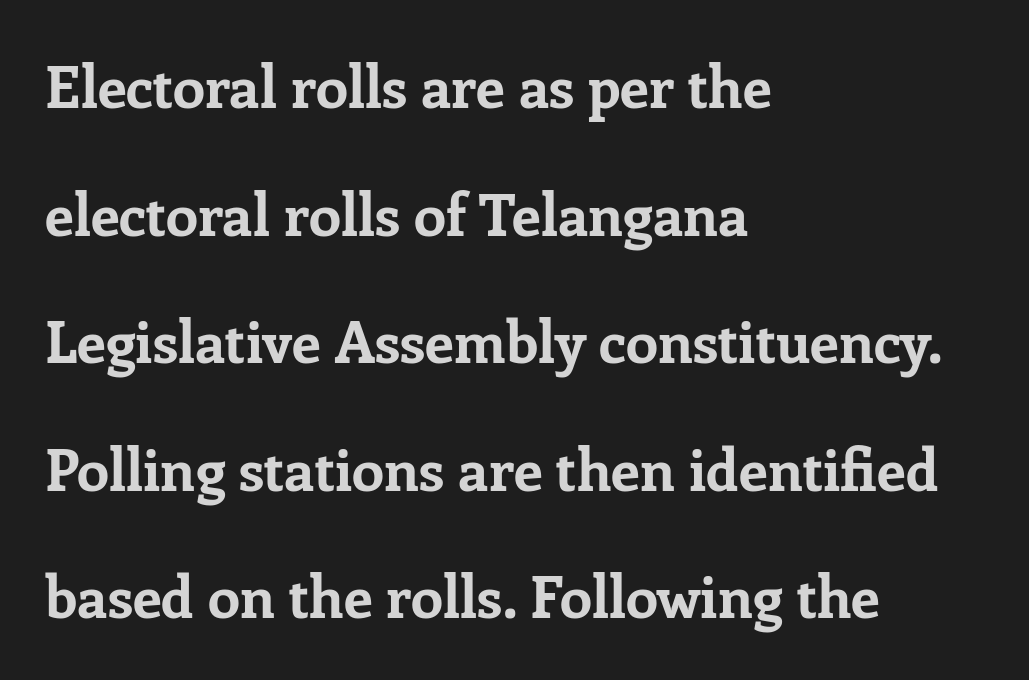
{"serif": "yes", "italic": "no", "bold": "yes", "weight": "bold", "width": "normal", "stroke_contrast": "low", "x_height": "medium", "monospaced": "no", "underline": "no", "align": "left", "line_spacing": "loose", "line_spacing_ratio": 2.2, "letter_spacing": "normal", "letter_spacing_em": 0.0, "glyph_px": 58}
